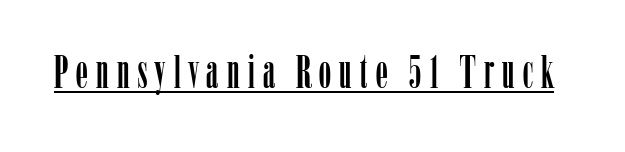
The image shows 47 px condensed serif type, upright; set underlined; low stroke contrast and a medium x-height.
